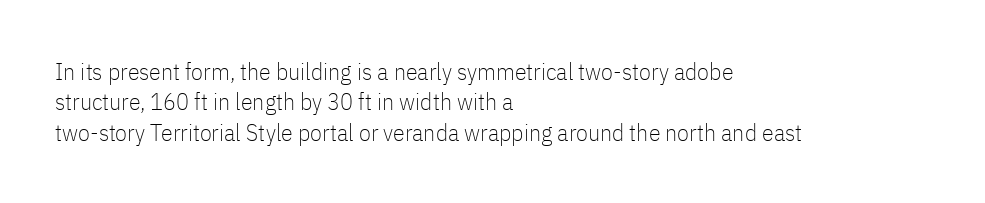
The type sits square on the baseline with zero lean. Only glyphs here, with clear space below each row. This sample is left-justified, so line endings fall wherever the words run out. Nothing unusual about the tracking: characters are spaced as the font intends. No extra ink here — the face is not bold.
